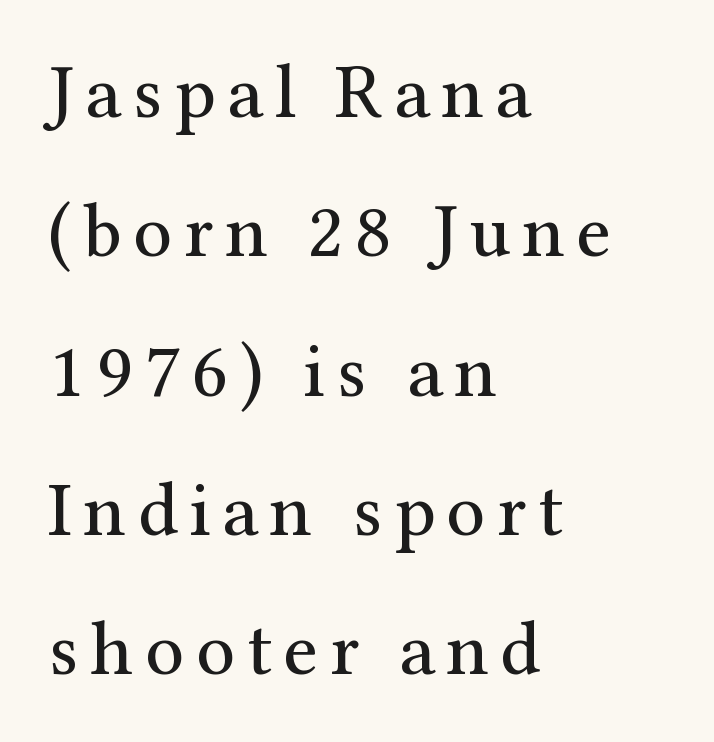
Proportional: the letters do not fall into vertical columns. If you drew a ruler down the left edge, every line would touch it. The typeface has the unassuming heft of standard copy or less. In terms of letterform style, serifs are clearly present. Every character sits straight up, as roman type does.
